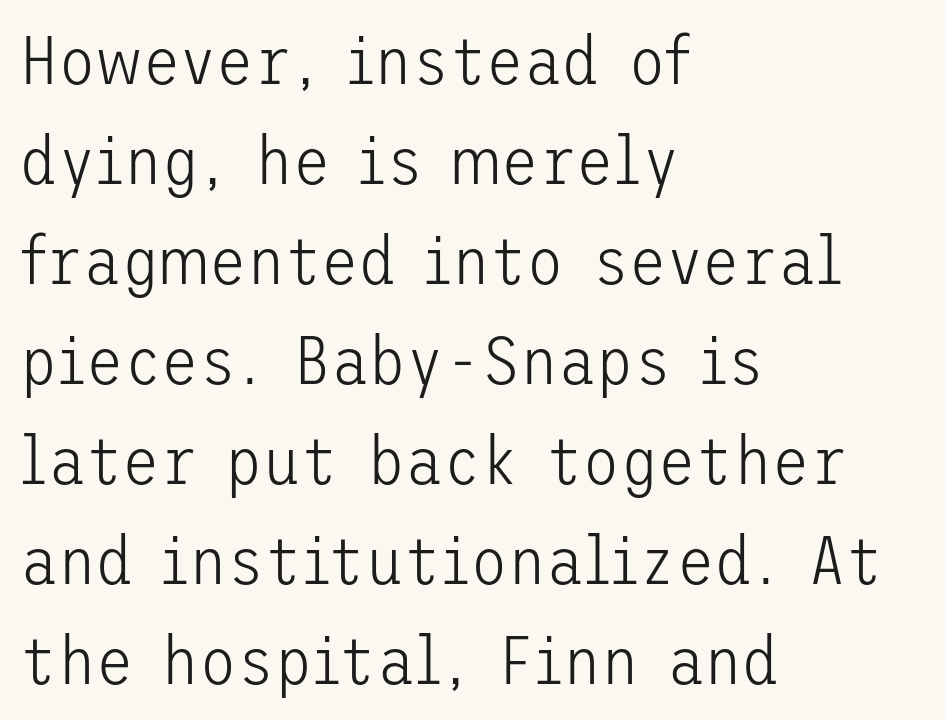
{"serif": "no", "italic": "no", "bold": "no", "weight": "light", "width": "normal", "stroke_contrast": "low", "x_height": "medium", "underline": "no", "align": "left", "line_spacing": "normal", "line_spacing_ratio": 1.45, "letter_spacing": "normal", "letter_spacing_em": 0.0, "glyph_px": 69}
